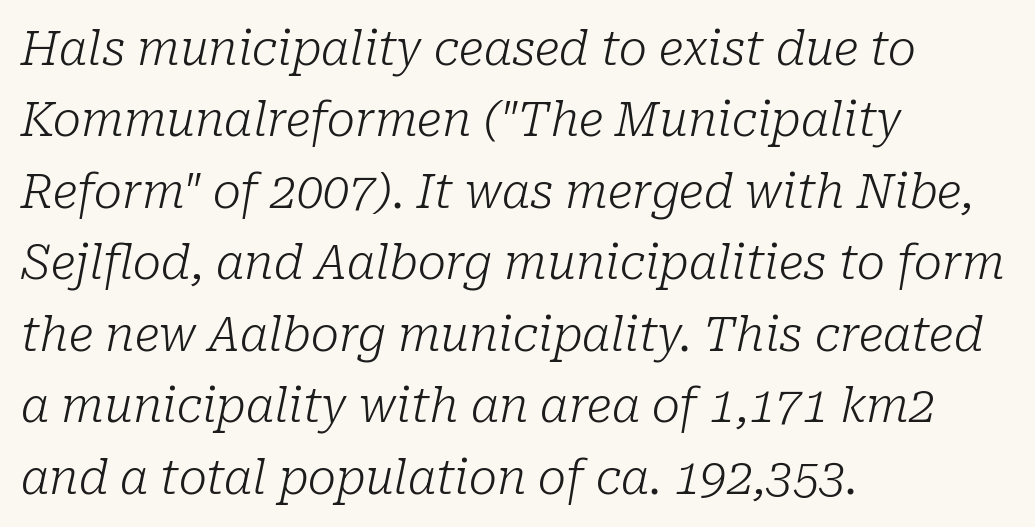
Are there feet on the stems? There are — it's a serif. The letters are slanted; this is an italic face. Looks like regular typesetting: each glyph gets only the width it needs. Plain, unruled lines of type. Here the glyphs are tracked normally, forming tight word shapes.
